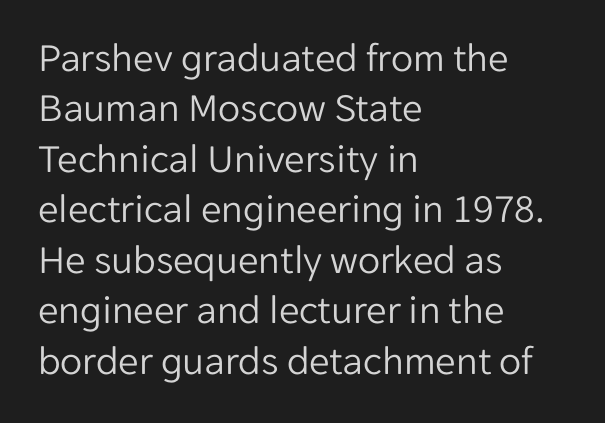
{"serif": "no", "italic": "no", "bold": "no", "weight": "light", "width": "normal", "stroke_contrast": "low", "x_height": "medium", "monospaced": "no", "underline": "no", "align": "left", "line_spacing_ratio": 1.23, "letter_spacing": "normal", "letter_spacing_em": 0.0, "glyph_px": 41}
